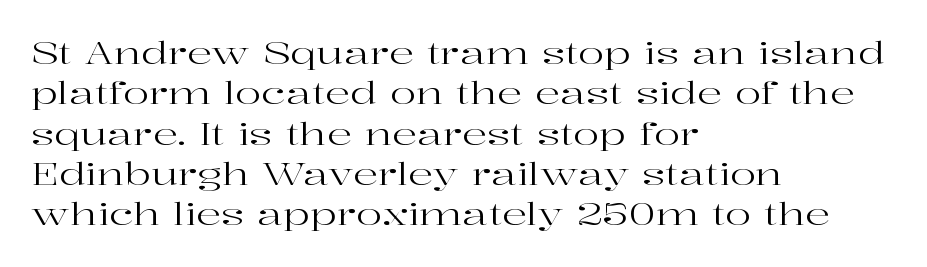
Q: Is the text bold? A: No.
Q: Is the text italic (slanted)? A: No, it is upright.
Q: Is the typeface a serif or a sans-serif typeface? A: Serif.
Q: Is the text underlined? A: No.
Q: How is the paragraph aligned? A: Left-aligned.
Q: Is the spacing between letters normal or unusually wide? A: Normal.
Q: Is the spacing between lines tight, normal or loose? A: Normal.
Q: Width (condensed, normal, or wide)? A: Wide.
Q: Stroke contrast? A: High.
Q: x-height? A: Medium.
Q: Monospaced? A: No.
